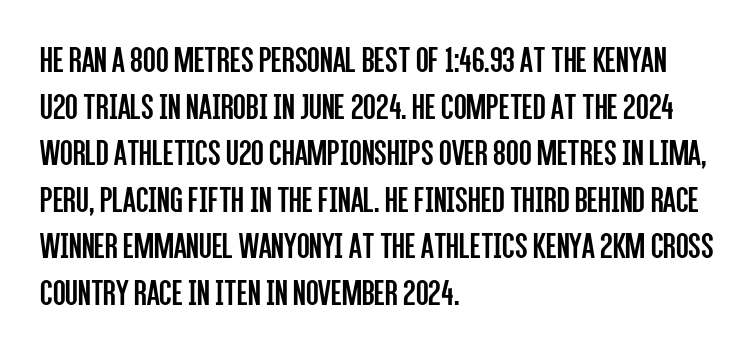
Does extra space separate the letters? No, they use regular spacing. Quick note: not italic, upright. Serifs: no, the terminals of the letterforms are clean. Vertically, the passage feels balanced, rows spaced as you'd expect. The weight tops out at a normal text grade. Descender tails drop into unmarked territory.
